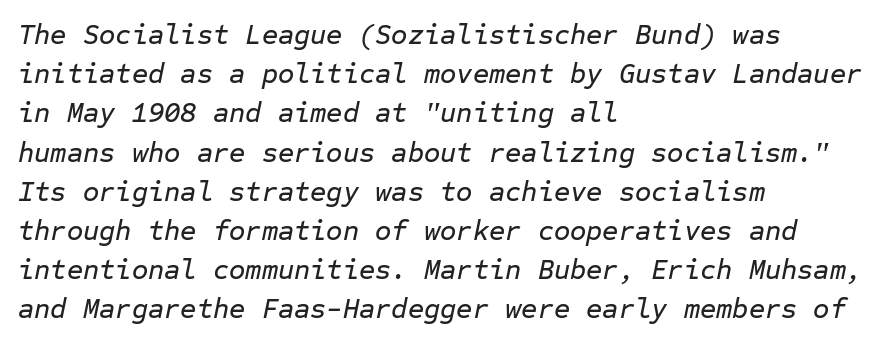
Q: Is the text italic (slanted)? A: Yes, it leans right by about 12 degrees.
Q: Is the text underlined? A: No.
Q: How is the paragraph aligned? A: Left-aligned.
Q: Is the spacing between letters normal or unusually wide? A: Normal.
Q: Is the spacing between lines tight, normal or loose? A: Normal.
Q: Width (condensed, normal, or wide)? A: Normal.
Q: Stroke contrast? A: Low.
Q: x-height? A: Medium.
Q: Monospaced? A: Yes.
